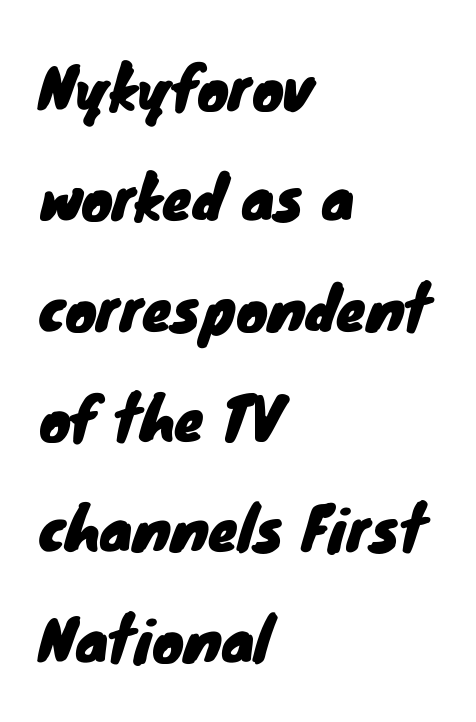
Lines of text with bare space underneath. This sample uses plain, unmodified letter spacing. Serifs: no, the terminals of the letterforms are clean. The rendering uses natural spacing where letterforms have individual widths.
